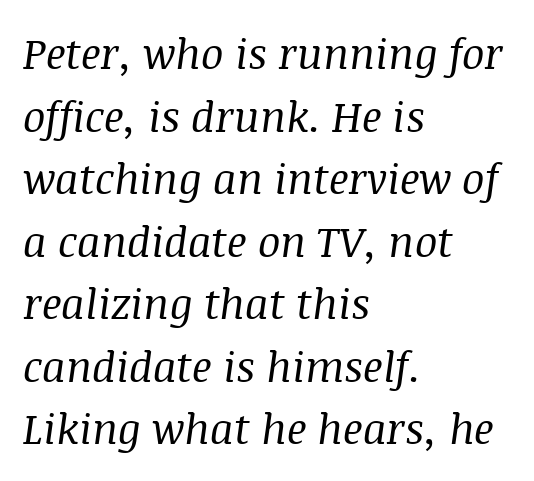
{"serif": "yes", "italic": "yes", "lean": "right", "slant_degrees": 8, "bold": "no", "weight": "regular", "width": "normal", "stroke_contrast": "medium", "x_height": "large", "monospaced": "no", "underline": "no", "align": "left", "line_spacing": "normal", "line_spacing_ratio": 1.49, "letter_spacing": "normal", "letter_spacing_em": 0.0, "glyph_px": 42}
